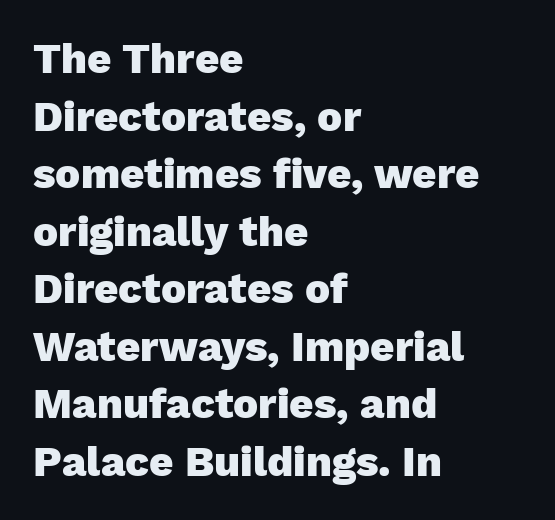
The face used here has the dense, thick strokes of a bold. Casual observation: everything's shoved over to the left. Nobody drew a line under any word here. Leading: standard. Grotesque or geometric, the face here clearly has no serifs. The letters sit at their default tracking, neither squeezed nor spread.
